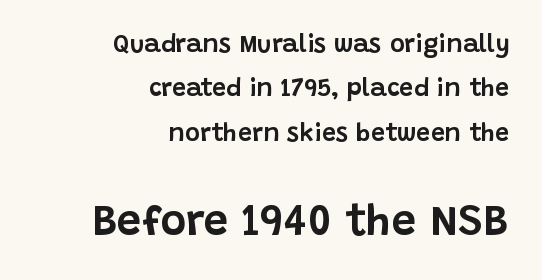
Q: Is the text italic (slanted)? A: No, it is upright.
Q: Is the typeface a serif or a sans-serif typeface? A: Sans-serif.
Q: Is the text underlined? A: No.
Q: How is the paragraph aligned? A: Right-aligned.
Q: Is the spacing between letters normal or unusually wide? A: Normal.
Q: Which block of text is set in a larger size, the first (top) or the second (bottom)? A: The second (bottom) one.
Q: Width (condensed, normal, or wide)? A: Normal.
Q: Stroke contrast? A: Low.
Q: x-height? A: Large.
Q: Monospaced? A: No.
